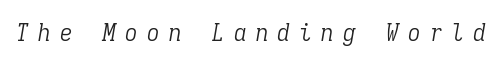
Q: Is the text bold? A: No.
Q: Is the text italic (slanted)? A: Yes, it leans right by about 9 degrees.
Q: Is the text underlined? A: No.
Q: Is the spacing between letters normal or unusually wide? A: Unusually wide.
